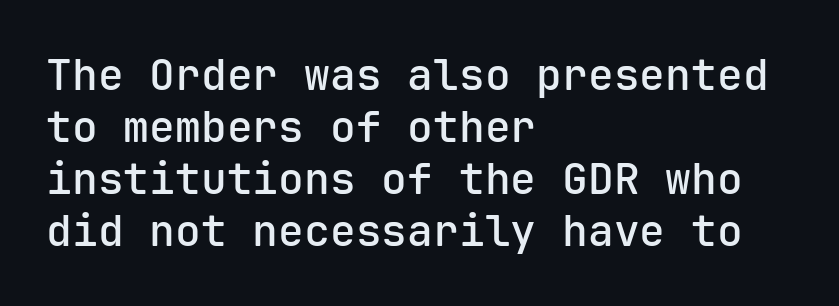
Posture: upright roman. These lines are rendered in a fixed-pitch font. Glyph-to-glyph distance matches everyday printed text. Notice the strokes are somewhat thickened but not fully heavy: this is a semibold.
